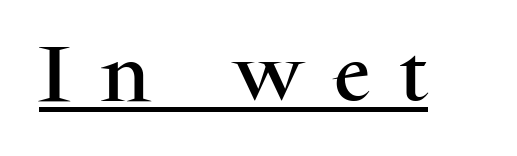
{"serif": "yes", "italic": "no", "width": "normal", "stroke_contrast": "medium", "x_height": "medium", "monospaced": "no", "underline": "yes", "letter_spacing": "wide", "letter_spacing_em": 0.5, "glyph_px": 62}
